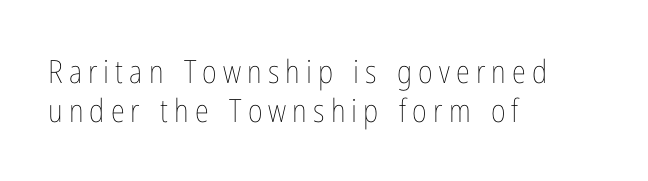
The image shows 32 px thin, condensed type, upright; set left-aligned, line spacing 1.22x, not underlined; low stroke contrast and a medium x-height.
